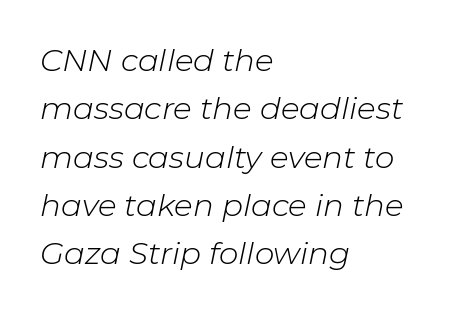
Leading matches the norm, producing a regular column. Would a proofreader flag this as italicized? Yes. No heavy texture on the line: the type isn't bold. Do the characters align in a grid? No, the font is proportional.
